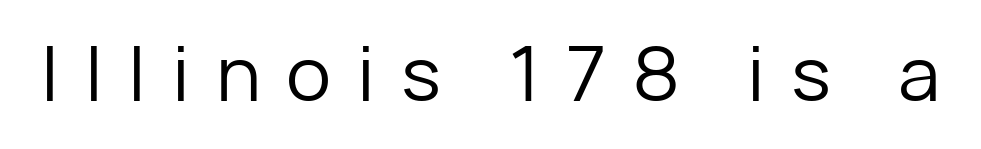
A clean baseline with only descenders dipping below it. Italic? Not at all — the glyphs are vertical. Students, note that the glyphs here are deliberately spaced far apart. No extra ink here — the face is not bold. Varying glyph widths throughout — classic text-font behaviour.
